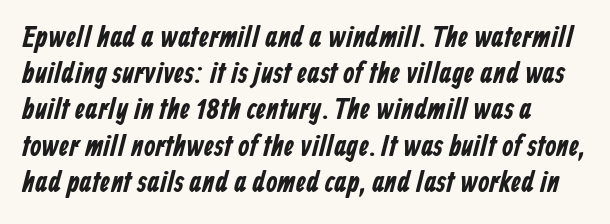
Q: Is the typeface a serif or a sans-serif typeface? A: Sans-serif.
Q: Is the text underlined? A: No.
Q: How is the paragraph aligned? A: Left-aligned.
Q: Is the spacing between letters normal or unusually wide? A: Normal.
Q: Is the spacing between lines tight, normal or loose? A: Normal.
Q: Width (condensed, normal, or wide)? A: Condensed.
Q: Stroke contrast? A: Low.
Q: x-height? A: Medium.
Q: Monospaced? A: No.
